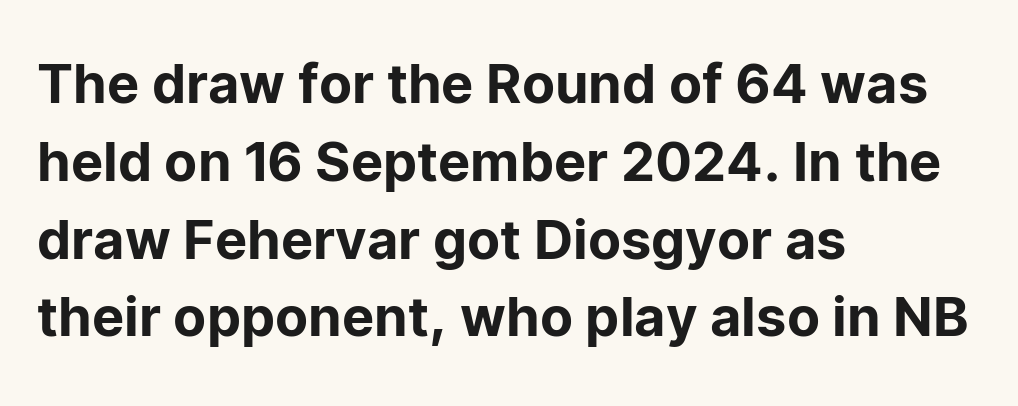
Q: Is the text italic (slanted)? A: No, it is upright.
Q: Is the typeface a serif or a sans-serif typeface? A: Sans-serif.
Q: Is the text underlined? A: No.
Q: How is the paragraph aligned? A: Left-aligned.
Q: Is the spacing between letters normal or unusually wide? A: Normal.
Q: Is the spacing between lines tight, normal or loose? A: Normal.
Q: Width (condensed, normal, or wide)? A: Normal.
Q: Stroke contrast? A: Low.
Q: x-height? A: Medium.
Q: Monospaced? A: No.
